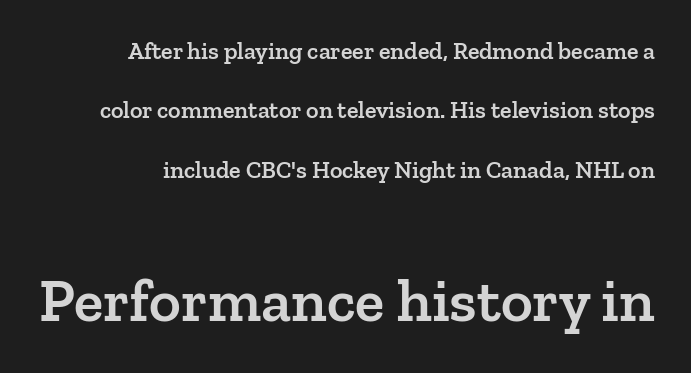
{"serif": "yes", "italic": "no", "bold": "semi", "weight": "semibold", "width": "normal", "stroke_contrast": "low", "x_height": "medium", "monospaced": "no", "underline": "no", "line_spacing": "loose", "line_spacing_ratio": 2.47, "letter_spacing": "normal", "letter_spacing_em": 0.0, "larger_block": "second", "size_ratio": 2.54, "glyph_px": 61}
